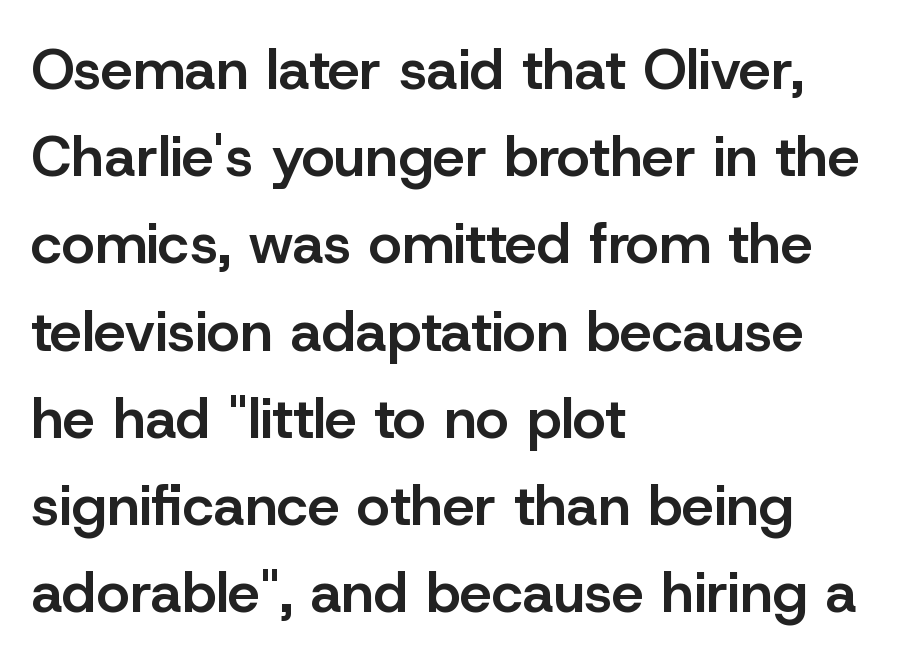
The image shows 57 px semibold sans-serif type, upright; set left-aligned, normal line spacing (1.53x), normal letter spacing, not underlined; low stroke contrast and a medium x-height.
